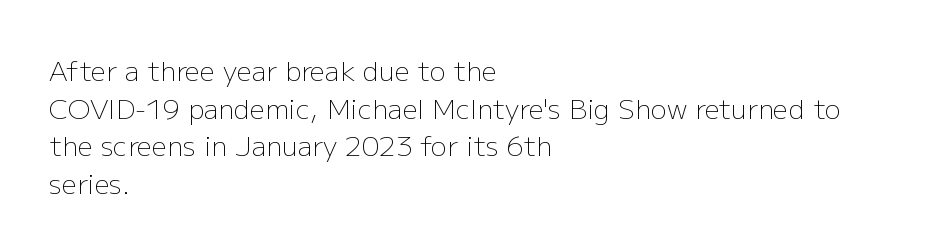
Q: Is the text bold? A: No.
Q: Is the text italic (slanted)? A: No, it is upright.
Q: Is the text underlined? A: No.
Q: How is the paragraph aligned? A: Left-aligned.
Q: Is the spacing between letters normal or unusually wide? A: Normal.
Q: Is the spacing between lines tight, normal or loose? A: Normal.
